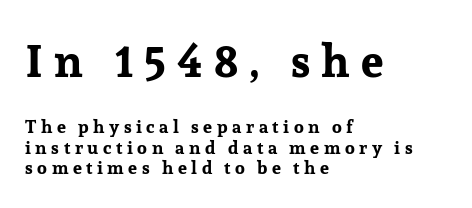
{"serif": "yes", "italic": "no", "bold": "yes", "weight": "bold", "width": "normal", "stroke_contrast": "low", "x_height": "medium", "monospaced": "no", "underline": "no", "align": "left", "line_spacing": "tight", "line_spacing_ratio": 1.14, "letter_spacing": "wide", "letter_spacing_em": 0.25, "larger_block": "first", "size_ratio": 2.5, "glyph_px": 45}
